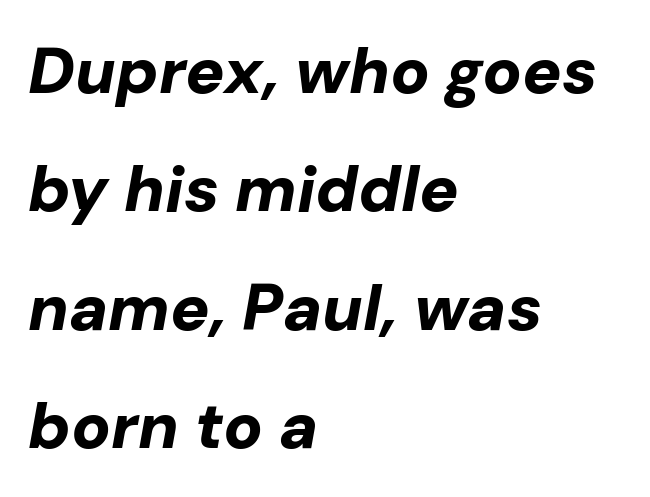
This is oblique type, the kind used for emphasis or titles. The specimen omits any rule beneath the text block's lines. Layout note: lines flush left. Compared with typical body copy, the letter spacing here is the same. Weight check: bold — yes, fully. Do the characters align in a grid? No, the font is proportional.
